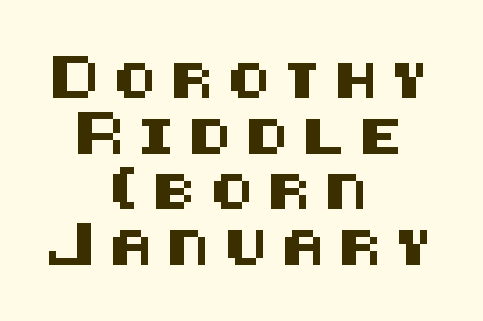
The image shows 35 px sans-serif type, upright; set centered, normal line spacing (1.59x), unusually wide letter spacing (+0.43 em), not underlined; medium stroke contrast and a large x-height.
